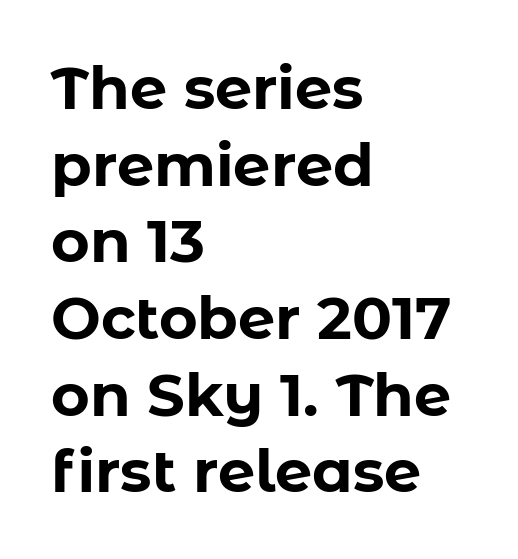
No italicization has been applied; the sample stays upright. Students, observe: this is what conventionally led text looks like. Horizontally, the lines are justified to the leading edge only. You can tell from the bare stems that sans-serif type was used. Think of a printed novel: that variable character pitch is what you see here. The zone under the glyphs is completely vacant.
